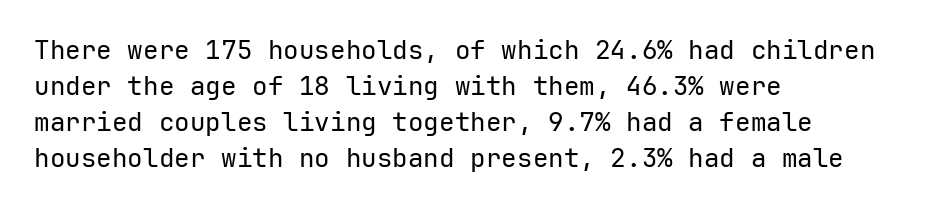
The characters are drawn with everyday or finer stroke widths. Line beginnings align vertically; line endings do not. Rule under the text: the space is simply empty. Words appear dense and cohesive because spacing is normal. Whoever set this chose a conventional vertical rhythm. Rendered with straight, roman letterforms.
